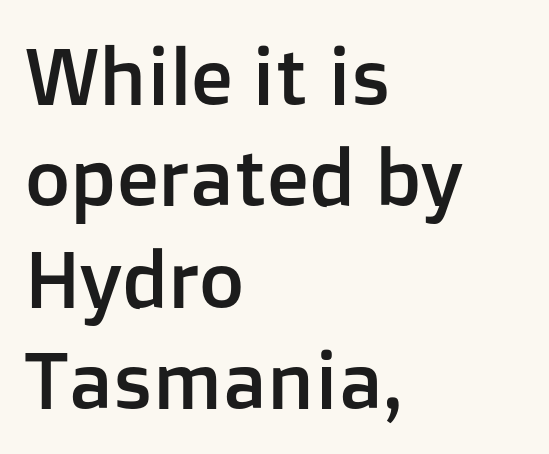
These lines are composed in type without serifs. Style check: upright. Here the designer chose a conventional face with non-uniform glyph widths. In CSS terms this would be text-align: left. Descenders are the only things crossing below the line. Glyph-to-glyph distance matches everyday printed text.
